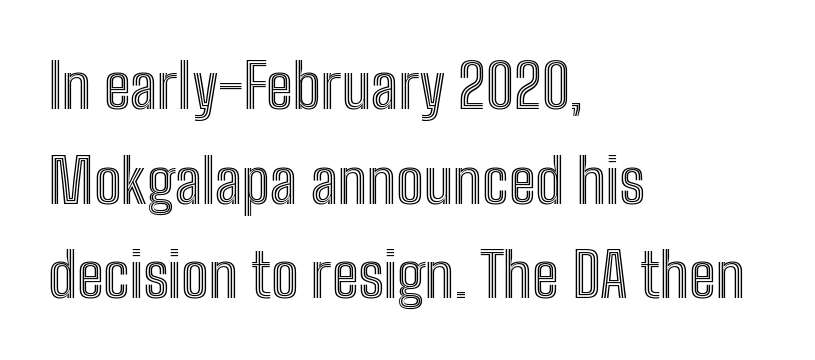
Q: Is the text italic (slanted)? A: No, it is upright.
Q: Is the text underlined? A: No.
Q: How is the paragraph aligned? A: Left-aligned.
Q: Is the spacing between letters normal or unusually wide? A: Normal.
Q: Is the spacing between lines tight, normal or loose? A: Normal.
Q: Width (condensed, normal, or wide)? A: Condensed.
Q: x-height? A: Medium.
Q: Monospaced? A: No.
